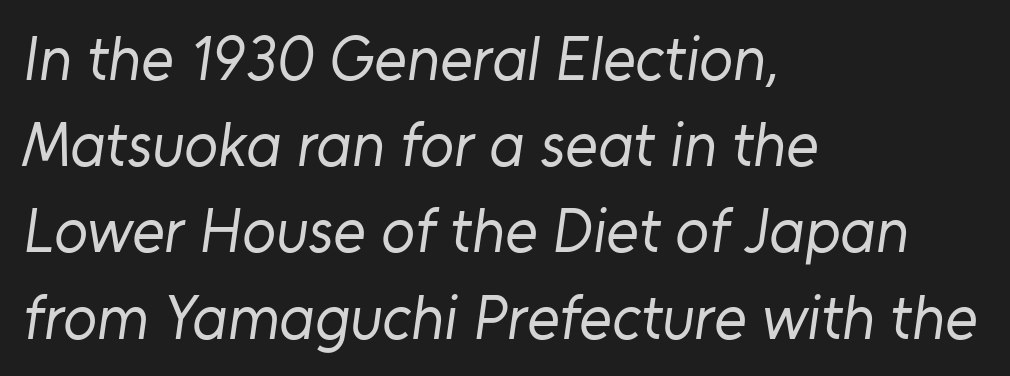
Q: Is the text bold? A: No.
Q: Is the typeface a serif or a sans-serif typeface? A: Sans-serif.
Q: Is the text underlined? A: No.
Q: How is the paragraph aligned? A: Left-aligned.
Q: Is the spacing between letters normal or unusually wide? A: Normal.
Q: Is the spacing between lines tight, normal or loose? A: Normal.
Q: Width (condensed, normal, or wide)? A: Normal.
Q: Stroke contrast? A: Low.
Q: x-height? A: Medium.
Q: Monospaced? A: No.
